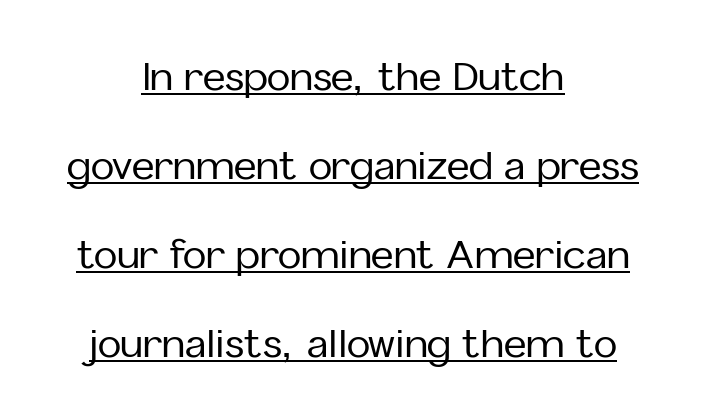
The image shows 39 px sans-serif type, upright; set centered, loose line spacing (2.28x), normal letter spacing, underlined; low stroke contrast and a medium x-height.
